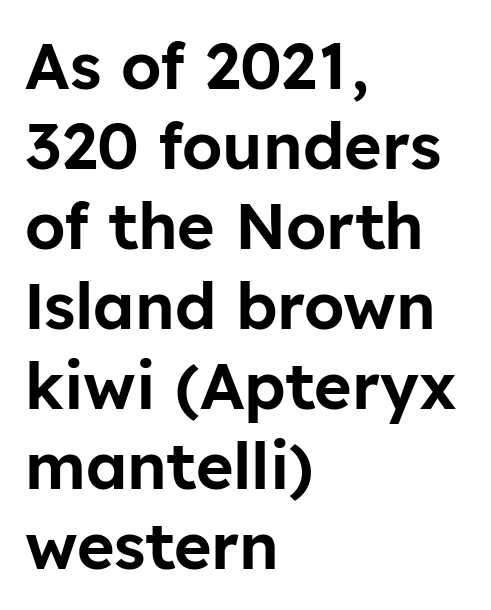
The type sits square on the baseline with zero lean. Stroke terminals: plain, sans-serif. Spacing verdict: proportional, widths tailored to each character. The line texture is even and compact thanks to regular tracking.
